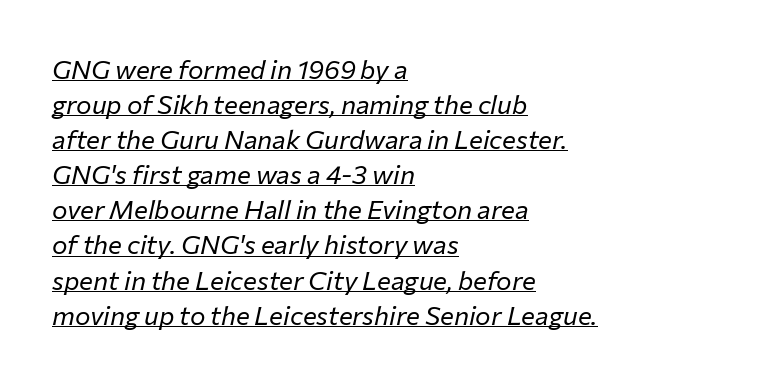
The image shows 26 px text type, italic (leaning right); set left-aligned, normal line spacing (1.35x), normal letter spacing, underlined.
